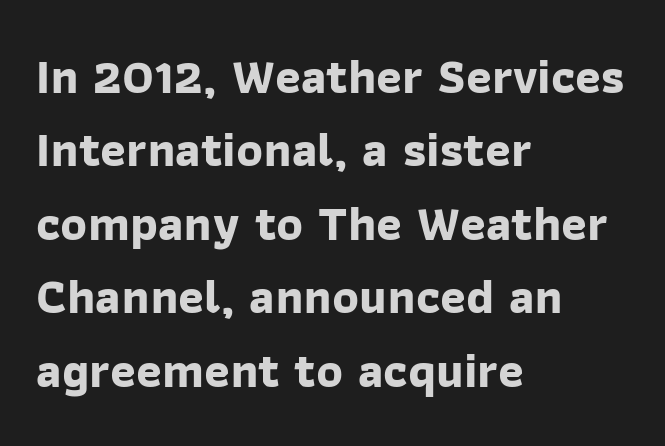
Q: Is the text bold? A: Yes.
Q: Is the typeface a serif or a sans-serif typeface? A: Sans-serif.
Q: Is the text underlined? A: No.
Q: How is the paragraph aligned? A: Left-aligned.
Q: Is the spacing between letters normal or unusually wide? A: Normal.
Q: Is the spacing between lines tight, normal or loose? A: Normal.
Q: Width (condensed, normal, or wide)? A: Normal.
Q: Stroke contrast? A: Low.
Q: x-height? A: Medium.
Q: Monospaced? A: No.
